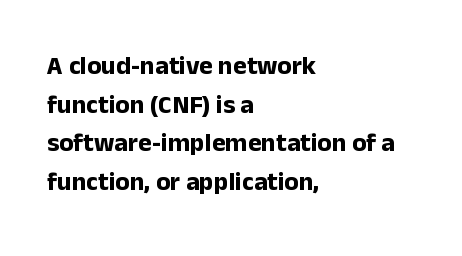
Leading: standard. Glyph-to-glyph distance matches everyday printed text. The face used here has the dense, thick strokes of a bold. These lines stack with their left ends in a neat column.
